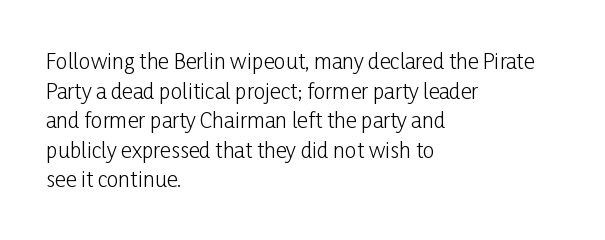
The image shows 21 px text type, upright; set left-aligned, normal line spacing (1.41x), normal letter spacing, not underlined.
